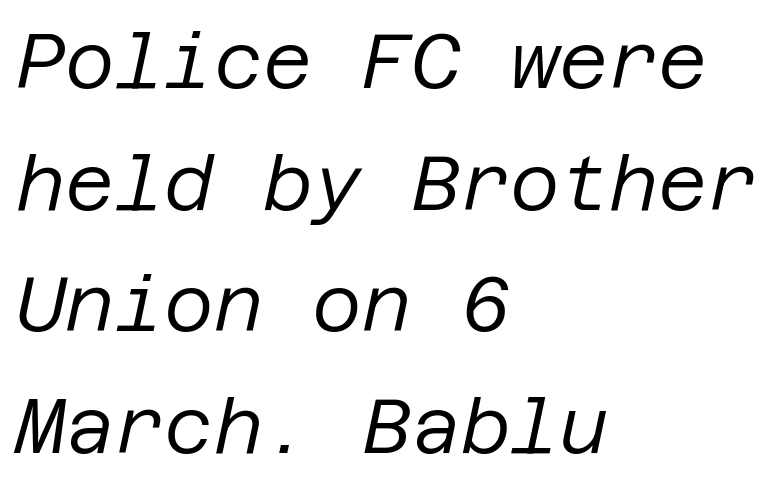
The image shows 76 px regular-weight type, italic (leaning right); set left-aligned, normal line spacing (1.6x), normal letter spacing, not underlined; low stroke contrast and a large x-height.
